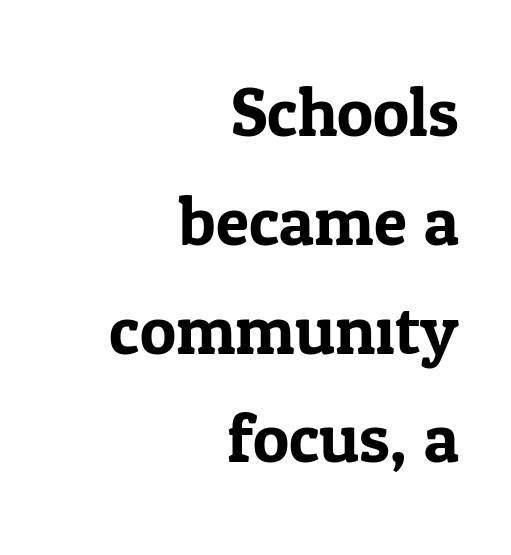
{"serif": "yes", "italic": "no", "width": "normal", "stroke_contrast": "low", "x_height": "medium", "monospaced": "no", "underline": "no", "align": "right", "line_spacing": "normal", "line_spacing_ratio": 1.6, "letter_spacing": "normal", "letter_spacing_em": 0.0, "glyph_px": 68}
